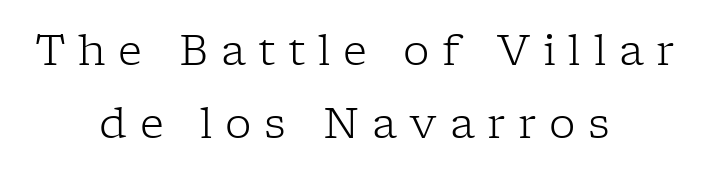
Q: Is the text bold? A: No.
Q: Is the text italic (slanted)? A: No, it is upright.
Q: Is the typeface a serif or a sans-serif typeface? A: Serif.
Q: Is the text underlined? A: No.
Q: How is the paragraph aligned? A: Centered.
Q: Is the spacing between letters normal or unusually wide? A: Unusually wide.
Q: Width (condensed, normal, or wide)? A: Normal.
Q: Stroke contrast? A: Low.
Q: x-height? A: Medium.
Q: Monospaced? A: No.
